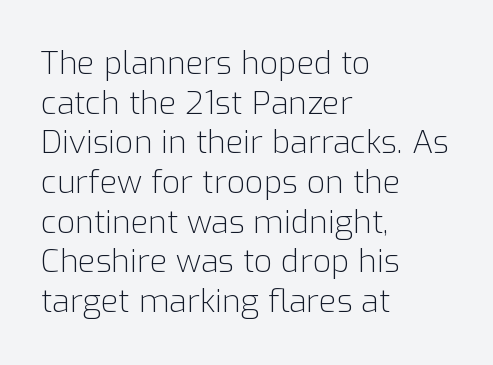
The image shows 32 px light sans-serif type, upright; set left-aligned, line spacing 1.24x, normal letter spacing, not underlined; low stroke contrast and a medium x-height.
